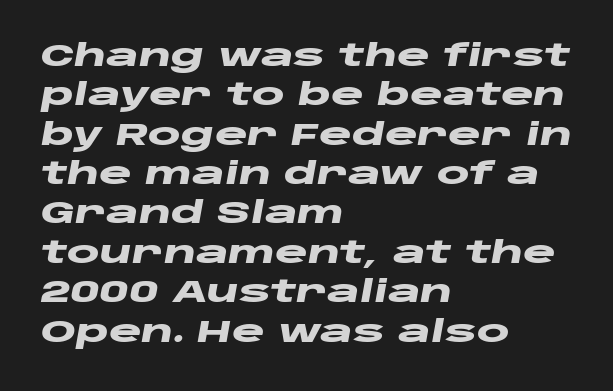
{"italic": "yes", "lean": "right", "slant_degrees": 10, "bold": "yes", "weight": "heavy", "width": "wide", "stroke_contrast": "low", "x_height": "large", "monospaced": "no", "underline": "no", "align": "left", "line_spacing": "normal", "line_spacing_ratio": 1.27, "letter_spacing": "normal", "letter_spacing_em": 0.0, "glyph_px": 31}
